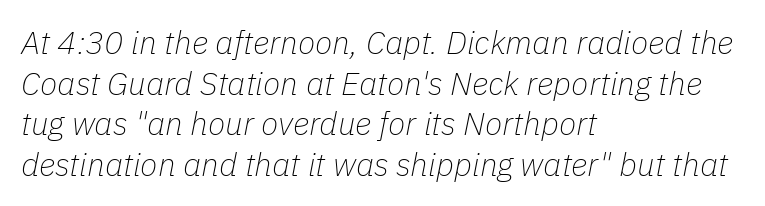
Q: Is the text bold? A: No.
Q: Is the text italic (slanted)? A: Yes, it leans right by about 11 degrees.
Q: Is the text underlined? A: No.
Q: How is the paragraph aligned? A: Left-aligned.
Q: Is the spacing between letters normal or unusually wide? A: Normal.
Q: Is the spacing between lines tight, normal or loose? A: Normal.
Q: Width (condensed, normal, or wide)? A: Normal.
Q: Stroke contrast? A: Low.
Q: x-height? A: Medium.
Q: Monospaced? A: No.
